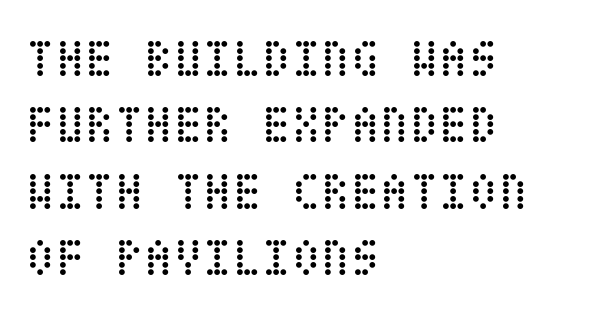
The image shows 54 px regular-weight, condensed type, upright; set left-aligned, line spacing 1.23x, normal letter spacing, not underlined; low stroke contrast and a large x-height.
